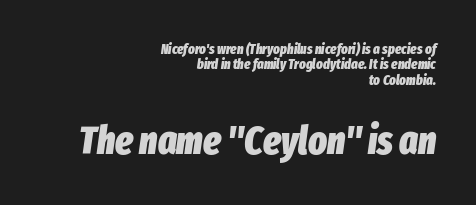
Q: Is the text bold? A: Yes.
Q: Is the text italic (slanted)? A: Yes, it leans right by about 8 degrees.
Q: Is the text underlined? A: No.
Q: How is the paragraph aligned? A: Right-aligned.
Q: Is the spacing between letters normal or unusually wide? A: Normal.
Q: Is the spacing between lines tight, normal or loose? A: Tight.
Q: Which block of text is set in a larger size, the first (top) or the second (bottom)? A: The second (bottom) one.
Q: Width (condensed, normal, or wide)? A: Condensed.
Q: Stroke contrast? A: Low.
Q: x-height? A: Medium.
Q: Monospaced? A: No.
